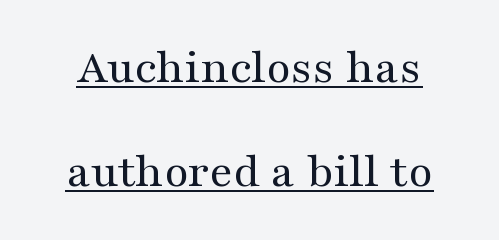
Looks like regular typesetting: each glyph gets only the width it needs. Spacing between characters is what you'd get straight out of the box. Every character sits straight up, as roman type does. Line spacing here is loose.
